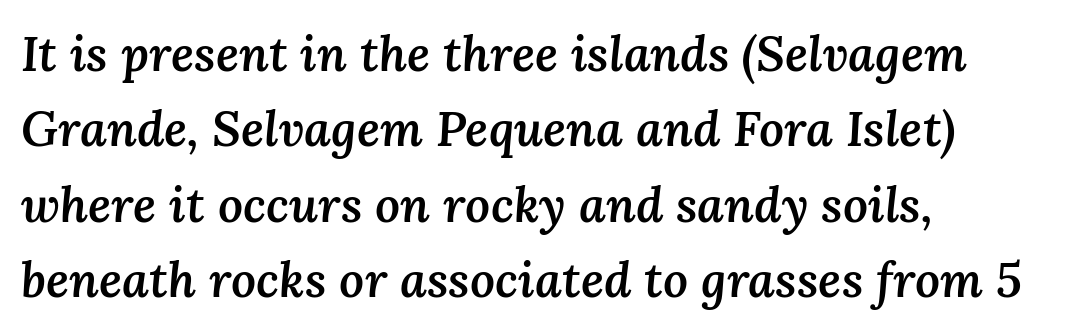
{"italic": "yes", "lean": "right", "slant_degrees": 3, "bold": "semi", "weight": "semibold", "width": "normal", "stroke_contrast": "medium", "x_height": "medium", "monospaced": "no", "underline": "no", "align": "left", "line_spacing": "normal", "line_spacing_ratio": 1.54, "letter_spacing": "normal", "letter_spacing_em": 0.0, "glyph_px": 49}
